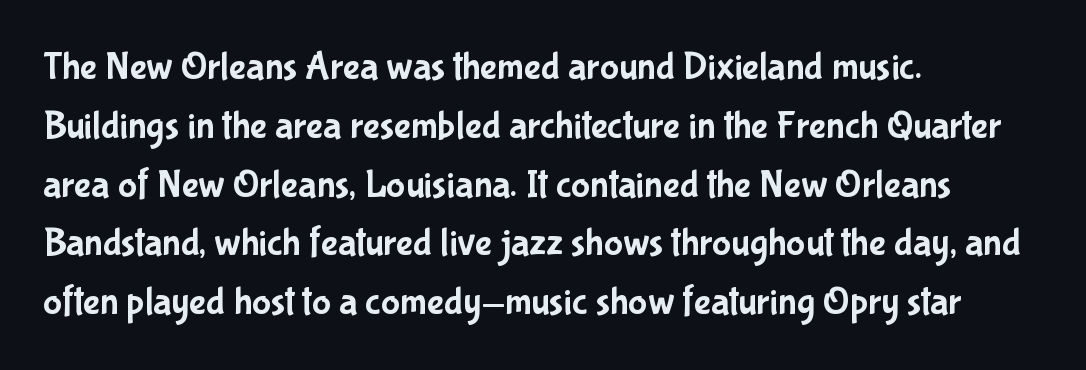
The image shows 40 px condensed sans-serif type, upright; set left-aligned, normal line spacing (1.47x), normal letter spacing, not underlined; low stroke contrast and a medium x-height.
